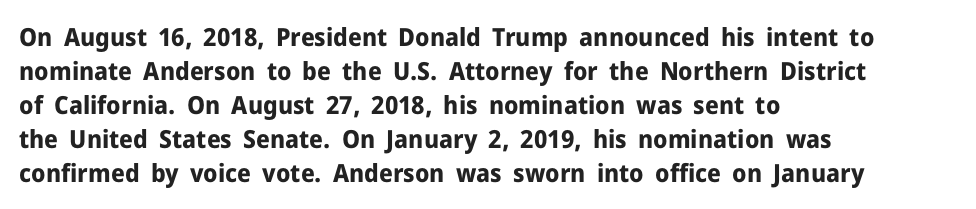
Q: Is the text bold? A: Yes.
Q: Is the text italic (slanted)? A: No, it is upright.
Q: Is the text underlined? A: No.
Q: How is the paragraph aligned? A: Left-aligned.
Q: Is the spacing between letters normal or unusually wide? A: Normal.
Q: Is the spacing between lines tight, normal or loose? A: Normal.
